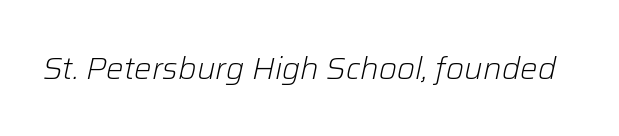
{"italic": "yes", "lean": "right", "slant_degrees": 12, "bold": "no", "weight": "light", "width": "normal", "stroke_contrast": "low", "x_height": "medium", "monospaced": "no", "underline": "no", "letter_spacing": "normal", "letter_spacing_em": 0.0, "glyph_px": 31}
